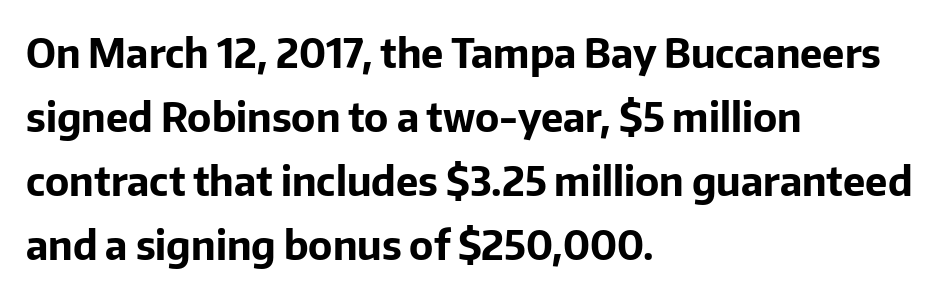
{"serif": "no", "italic": "no", "bold": "yes", "weight": "bold", "width": "normal", "stroke_contrast": "low", "x_height": "medium", "monospaced": "no", "underline": "no", "align": "left", "line_spacing": "normal", "line_spacing_ratio": 1.6, "letter_spacing": "normal", "letter_spacing_em": 0.0, "glyph_px": 40}
